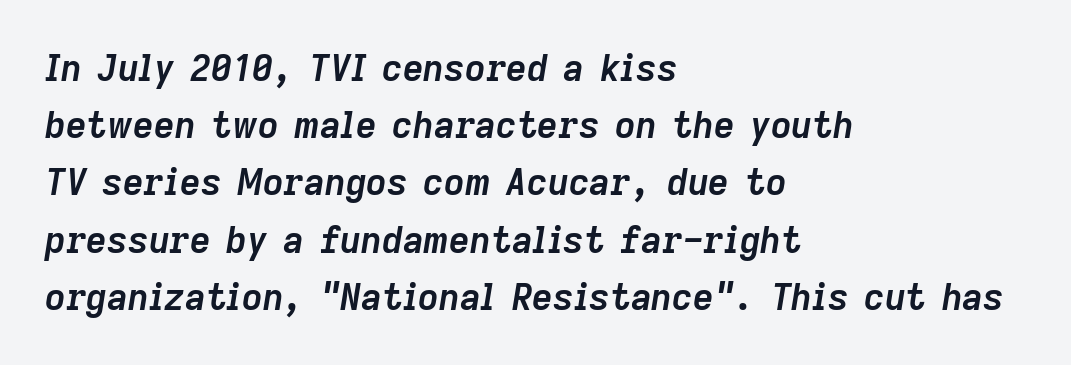
What's the leading like? Ordinary, nothing unusual. It's the slanting kind of type. The ragged edge is on the right, which tells us the setting is flush left. In terms of letterspacing, this is plain default setting.
